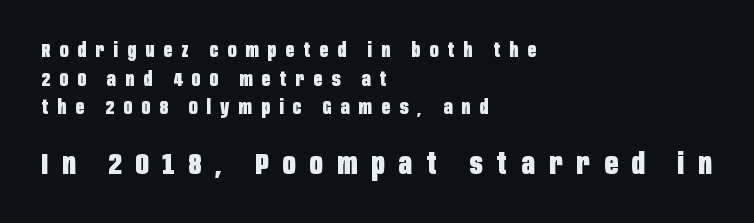
The image shows 29 px heavy, condensed sans-serif type, upright; set left-aligned, normal line spacing (1.51x), unusually wide letter spacing (+0.49 em), not underlined; the second (bottom) block is 1.53x larger; low stroke contrast and a large x-height.
